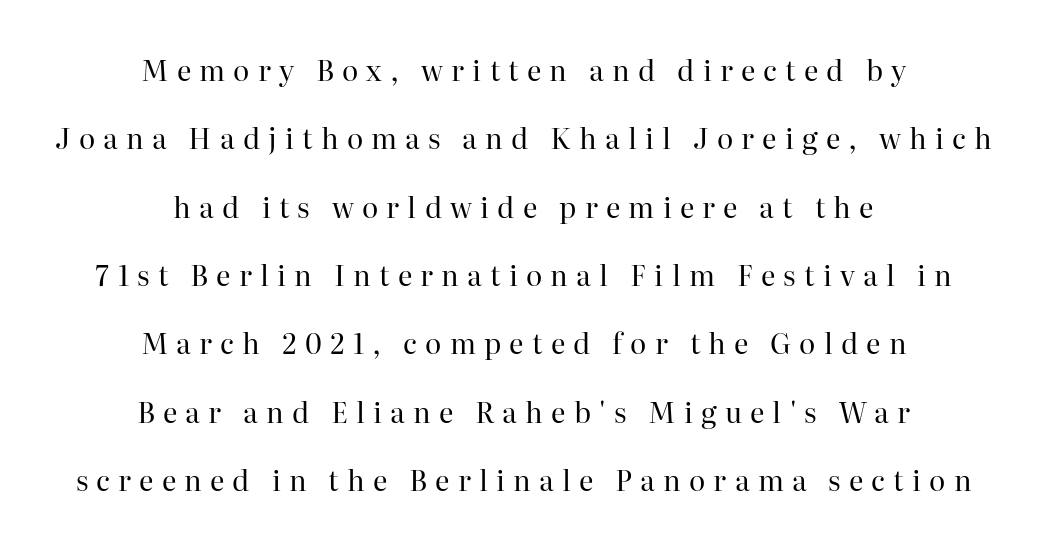
The image shows 28 px regular-weight serif type, upright; set centered, loose line spacing (2.44x), unusually wide letter spacing (+0.29 em), not underlined; high stroke contrast and a medium x-height.
